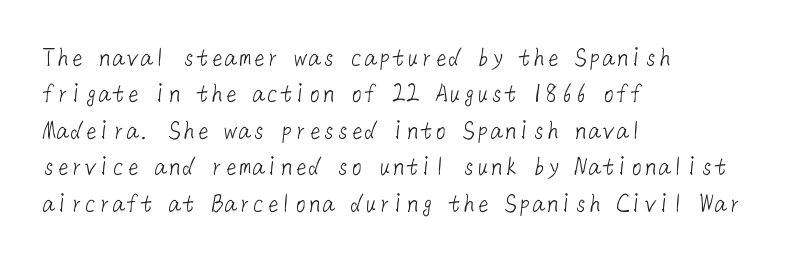
Q: Is the text bold? A: No.
Q: Is the typeface a serif or a sans-serif typeface? A: Sans-serif.
Q: Is the text underlined? A: No.
Q: How is the paragraph aligned? A: Left-aligned.
Q: Is the spacing between letters normal or unusually wide? A: Normal.
Q: Is the spacing between lines tight, normal or loose? A: Normal.
Q: Width (condensed, normal, or wide)? A: Normal.
Q: Stroke contrast? A: Low.
Q: x-height? A: Medium.
